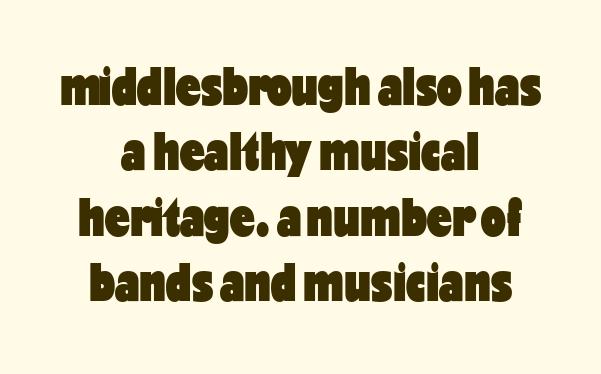
The image shows 55 px heavy, condensed sans-serif type, upright; set centered, line spacing 1.19x, normal letter spacing, not underlined; low stroke contrast and a medium x-height.
